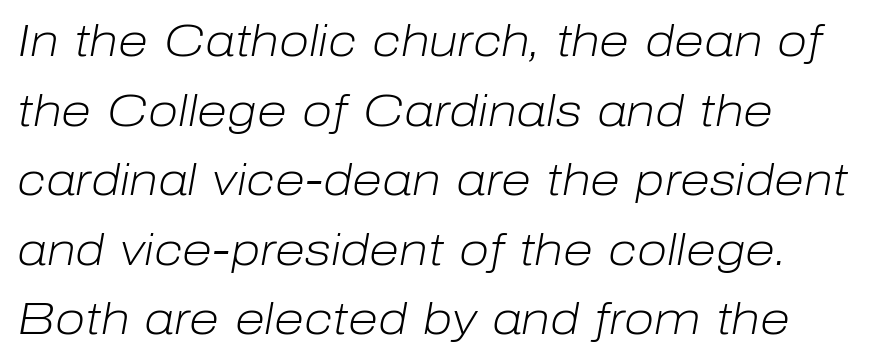
{"italic": "yes", "lean": "right", "slant_degrees": 10, "bold": "no", "weight": "light", "width": "normal", "stroke_contrast": "low", "x_height": "medium", "monospaced": "no", "underline": "no", "align": "left", "line_spacing": "normal", "line_spacing_ratio": 1.58, "letter_spacing": "normal", "letter_spacing_em": 0.0, "glyph_px": 44}
